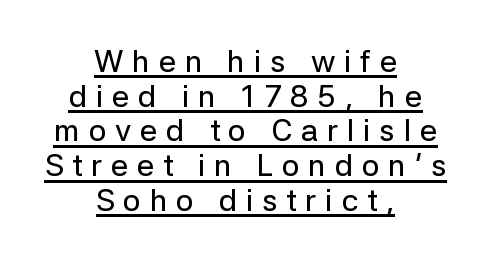
Vertically, the passage feels compressed, each row crowding the next. Observe the absence of serifs on each vertical stroke in this sample. One-word summary of the alignment: center. Italic? Not at all — the glyphs are vertical. The passage shown is typed in a proportional face where columns would drift.
